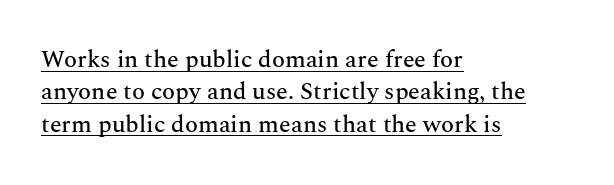
The lines sit at an ordinary, default distance from one another. This rendering leaves character spacing at its baseline value. Underlined type. Tall strokes in this sample are plumb rather than angled.
